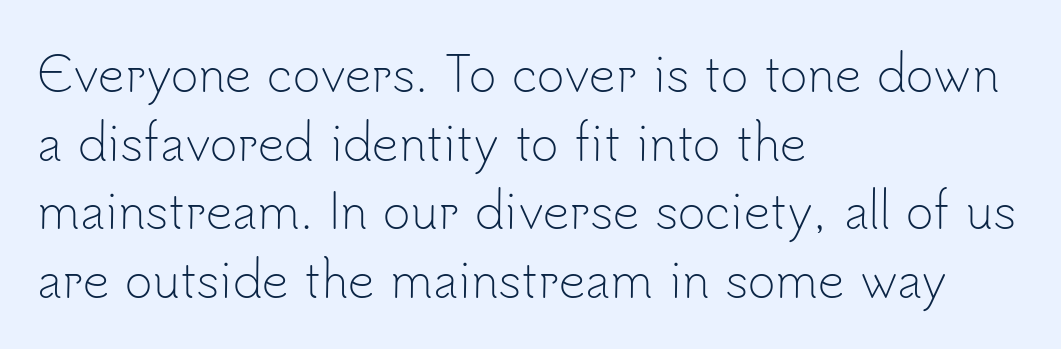
Successive baselines arrive at the customary interval. Inter-character spacing is left at the font's built-in metrics. The setting favours the left margin, as ordinary paragraphs usually do. You could not count columns in this text — the font is proportionally spaced. Heft: none added — not bold. This rendering employs a face without finishing strokes, i.e., a sans-serif.
